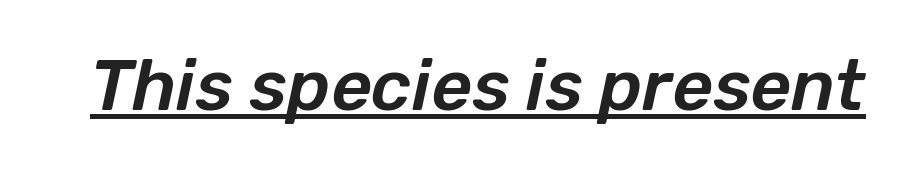
{"italic": "yes", "lean": "right", "slant_degrees": 12, "width": "normal", "stroke_contrast": "low", "x_height": "medium", "monospaced": "no", "underline": "yes", "letter_spacing": "normal", "letter_spacing_em": 0.0, "glyph_px": 71}
